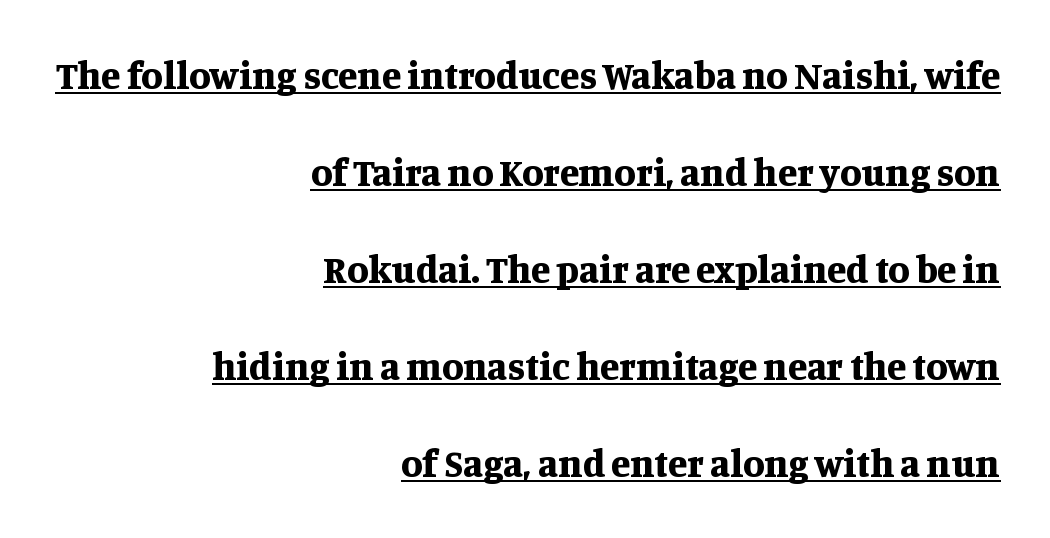
In terms of weight, the rendering is a true, heavy bold. A baseline rule has been typeset under these characters. Spacing verdict: proportional, widths tailored to each character. The rag falls on the left side of this text block.
